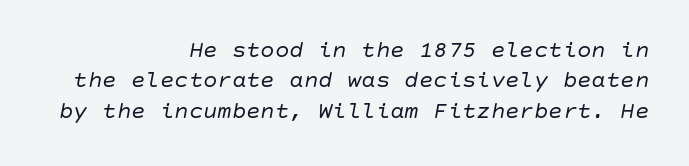
The image shows 24 px text type, italic (leaning right); set right-aligned, normal line spacing (1.27x), normal letter spacing, not underlined.
